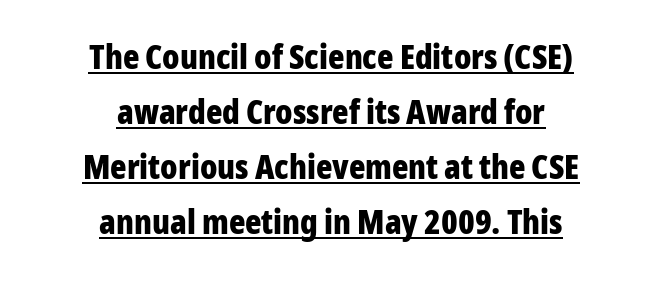
{"serif": "no", "italic": "no", "bold": "yes", "weight": "bold", "width": "condensed", "stroke_contrast": "low", "x_height": "medium", "monospaced": "no", "underline": "yes", "align": "center", "line_spacing": "normal", "line_spacing_ratio": 1.62, "letter_spacing": "normal", "letter_spacing_em": 0.0, "glyph_px": 34}
